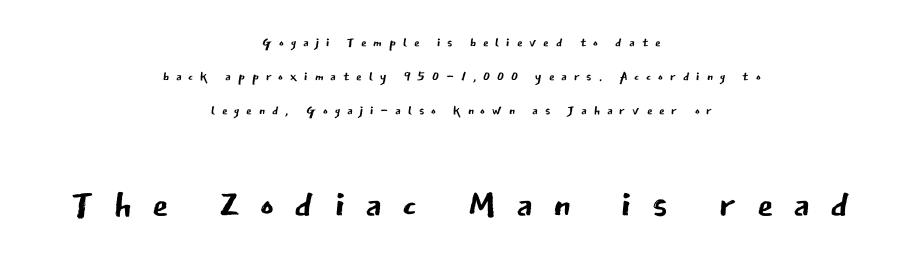
Q: Is the text bold? A: No.
Q: Is the text italic (slanted)? A: No, it is upright.
Q: Is the typeface a serif or a sans-serif typeface? A: Sans-serif.
Q: Is the text underlined? A: No.
Q: How is the paragraph aligned? A: Centered.
Q: Is the spacing between letters normal or unusually wide? A: Unusually wide.
Q: Which block of text is set in a larger size, the first (top) or the second (bottom)? A: The second (bottom) one.
Q: Width (condensed, normal, or wide)? A: Normal.
Q: Stroke contrast? A: Low.
Q: x-height? A: Medium.
Q: Monospaced? A: No.
